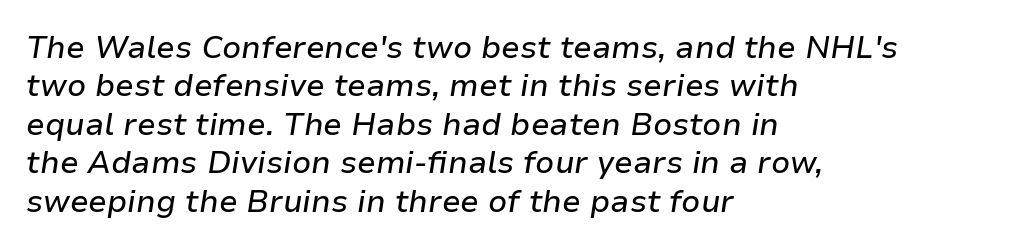
{"italic": "yes", "lean": "right", "slant_degrees": 9, "width": "normal", "stroke_contrast": "low", "x_height": "medium", "monospaced": "no", "underline": "no", "align": "left", "line_spacing_ratio": 1.24, "letter_spacing": "normal", "letter_spacing_em": 0.0, "glyph_px": 31}
